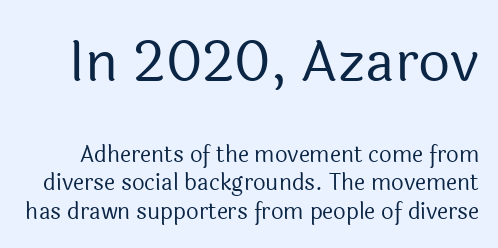
The image shows 56 px regular-weight sans-serif type, upright; set normal line spacing (1.3x), normal letter spacing, not underlined; the first (top) block is 2.55x larger; a medium x-height.
